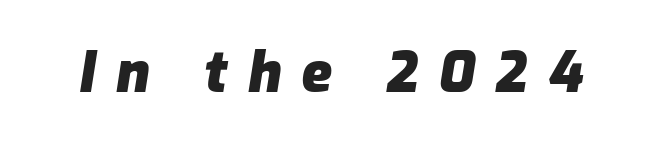
{"italic": "yes", "lean": "right", "slant_degrees": 9, "bold": "yes", "weight": "heavy", "width": "normal", "stroke_contrast": "low", "x_height": "medium", "monospaced": "no", "underline": "no", "letter_spacing": "wide", "letter_spacing_em": 0.36, "glyph_px": 56}
